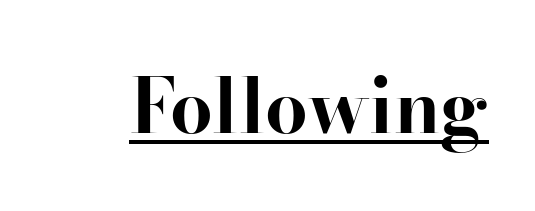
Q: Is the text bold? A: Yes.
Q: Is the text italic (slanted)? A: No, it is upright.
Q: Is the typeface a serif or a sans-serif typeface? A: Serif.
Q: Is the text underlined? A: Yes.
Q: Is the spacing between letters normal or unusually wide? A: Normal.
Q: Width (condensed, normal, or wide)? A: Normal.
Q: Stroke contrast? A: High.
Q: x-height? A: Small.
Q: Monospaced? A: No.
